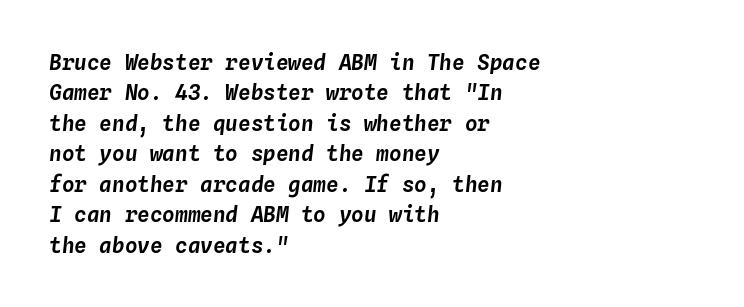
Caption: standard tracking, unaltered. A typesetter would call this leading conventional body-copy spacing. Line beginnings align vertically; line endings do not. Looking at the ascenders, they clearly lean. Words float on clear page, feet unadorned.
